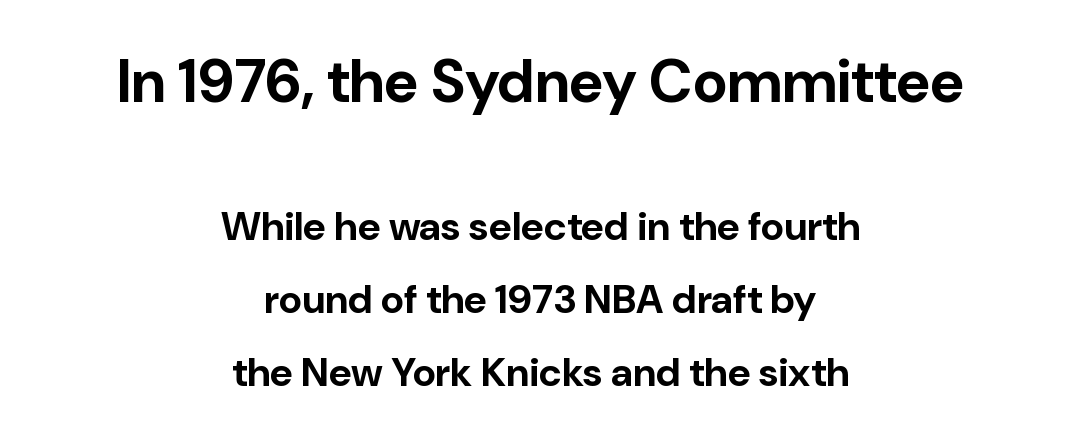
{"serif": "no", "italic": "no", "bold": "yes", "weight": "bold", "width": "normal", "stroke_contrast": "low", "x_height": "medium", "monospaced": "no", "underline": "no", "align": "center", "line_spacing_ratio": 1.83, "letter_spacing": "normal", "letter_spacing_em": 0.0, "larger_block": "first", "size_ratio": 1.5, "glyph_px": 60}
